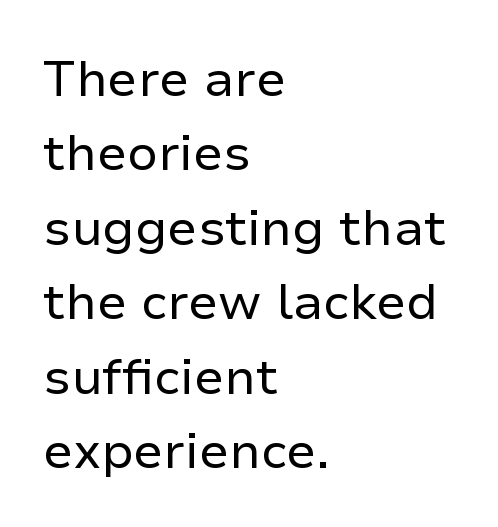
The image shows 50 px regular-weight sans-serif type, upright; set left-aligned, normal line spacing (1.49x), normal letter spacing, not underlined; low stroke contrast and a medium x-height.
